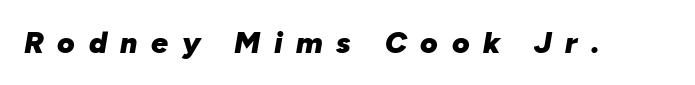
If you drew a line through each stem, it would be angled. Typesetter's note: full bold, strokes at maximum text heaviness. Descender tails drop into unmarked territory. Display-style spreading of the glyphs; the letterfit is very open.
